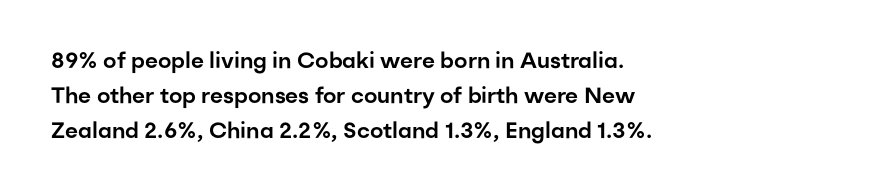
{"italic": "no", "underline": "no", "align": "left", "line_spacing": "normal", "line_spacing_ratio": 1.59, "letter_spacing": "normal", "letter_spacing_em": 0.0, "glyph_px": 22}
